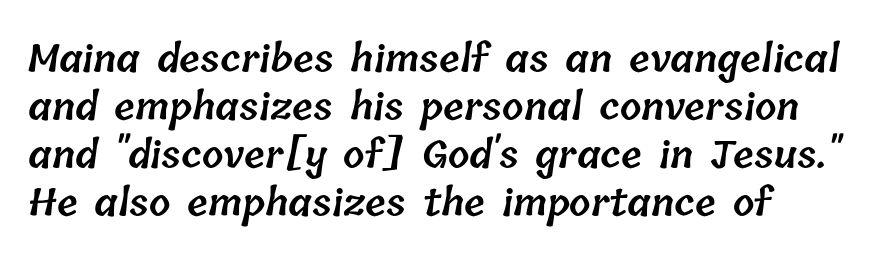
Q: Is the text bold? A: Semi-bold.
Q: Is the text underlined? A: No.
Q: How is the paragraph aligned? A: Left-aligned.
Q: Is the spacing between letters normal or unusually wide? A: Normal.
Q: Is the spacing between lines tight, normal or loose? A: Normal.
Q: Width (condensed, normal, or wide)? A: Normal.
Q: Stroke contrast? A: Low.
Q: x-height? A: Medium.
Q: Monospaced? A: No.
